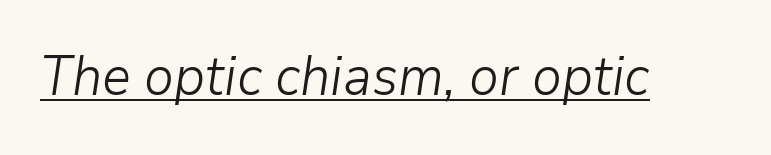
This sample carries an underscore along the baseline area. Characters follow at the spacing the type designer built in. Is this a heavy cut? Hardly; it is regular or lighter. A typesetter would call this proportional, since set widths differ per character. Emphasis-style slanted type is in use.
